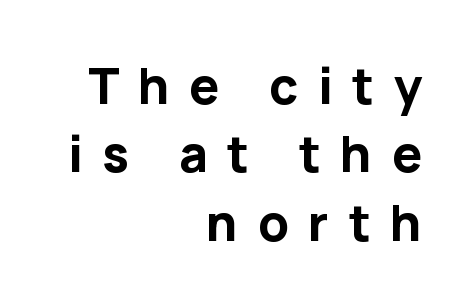
The image shows 50 px bold sans-serif type, upright; set right-aligned, normal line spacing (1.37x), unusually wide letter spacing (+0.39 em), not underlined; low stroke contrast and a medium x-height.
